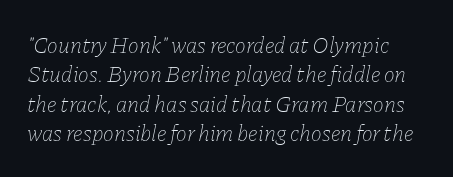
Q: Is the text bold? A: No.
Q: Is the text italic (slanted)? A: Yes, it leans right by about 11 degrees.
Q: Is the text underlined? A: No.
Q: Is the spacing between letters normal or unusually wide? A: Normal.
Q: Is the spacing between lines tight, normal or loose? A: Normal.
